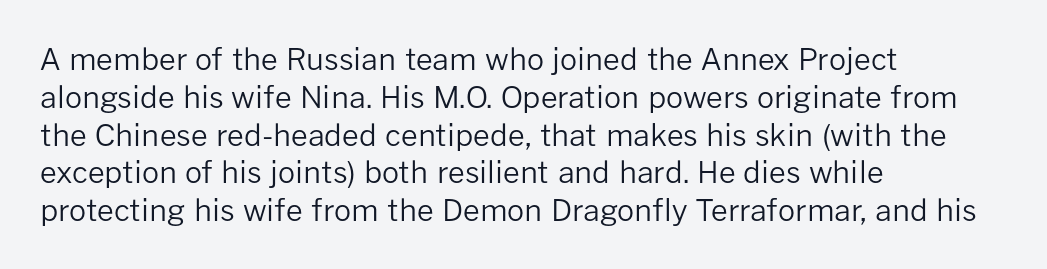
The image shows 30 px regular-weight sans-serif type, upright; set left-aligned, normal line spacing (1.26x), normal letter spacing, not underlined; low stroke contrast and a medium x-height.
